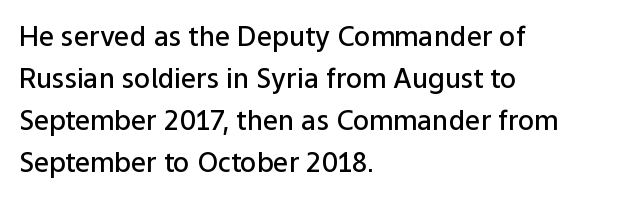
Has an underline been added? It has not. Look at the stroke-to-counter ratio: somewhat heavy, a semibold. Style check: upright. The letterforms sit shoulder to shoulder at normal distance. The paragraph has a hard left edge and a soft right edge.
